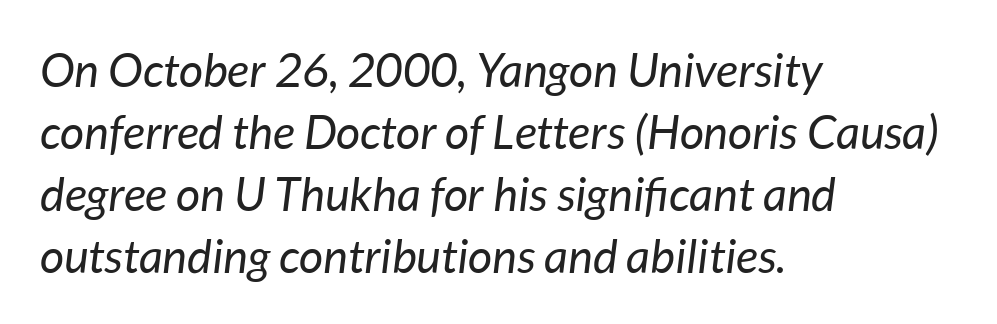
{"italic": "yes", "lean": "right", "slant_degrees": 7, "bold": "no", "weight": "regular", "width": "normal", "stroke_contrast": "low", "x_height": "medium", "monospaced": "no", "underline": "no", "align": "left", "line_spacing": "normal", "line_spacing_ratio": 1.32, "letter_spacing": "normal", "letter_spacing_em": 0.0, "glyph_px": 47}
